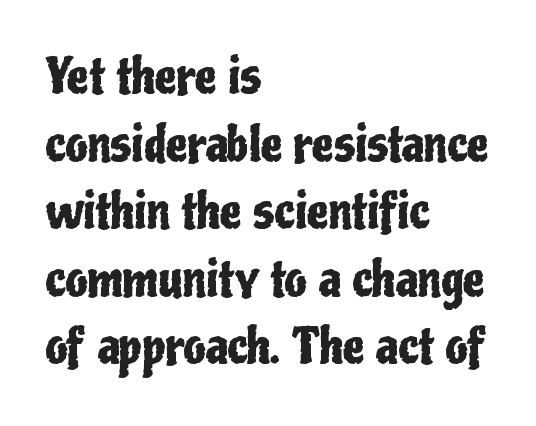
Q: Is the text italic (slanted)? A: No, it is upright.
Q: Is the typeface a serif or a sans-serif typeface? A: Sans-serif.
Q: Is the text underlined? A: No.
Q: How is the paragraph aligned? A: Left-aligned.
Q: Is the spacing between letters normal or unusually wide? A: Normal.
Q: Is the spacing between lines tight, normal or loose? A: Normal.
Q: Width (condensed, normal, or wide)? A: Condensed.
Q: Stroke contrast? A: Low.
Q: x-height? A: Medium.
Q: Monospaced? A: No.
